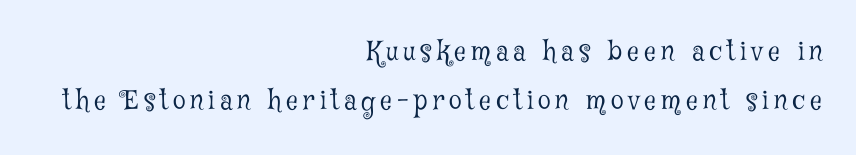
Descender tails drop into unmarked territory. Airy leading. Horizontal alignment here is rightward, an uncommon choice for prose. Do the letters lean? They stand straight.
